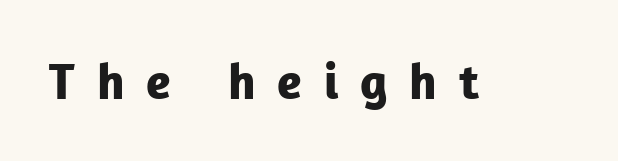
Q: Is the text bold? A: Yes.
Q: Is the text italic (slanted)? A: No, it is upright.
Q: Is the typeface a serif or a sans-serif typeface? A: Sans-serif.
Q: Is the text underlined? A: No.
Q: Is the spacing between letters normal or unusually wide? A: Unusually wide.
Q: Width (condensed, normal, or wide)? A: Normal.
Q: Stroke contrast? A: Low.
Q: x-height? A: Medium.
Q: Monospaced? A: No.
